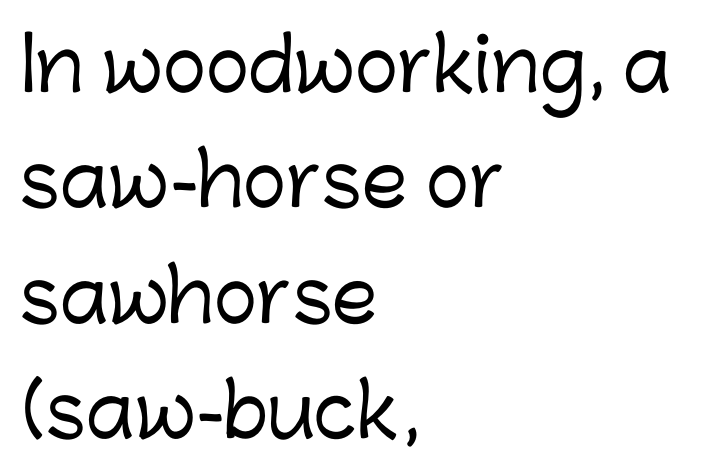
The image shows 73 px sans-serif type, upright; set left-aligned, normal line spacing (1.58x), normal letter spacing, not underlined; low stroke contrast and a medium x-height.
